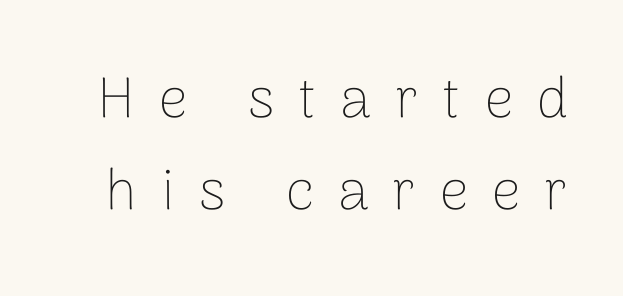
Q: Is the text bold? A: No.
Q: Is the text italic (slanted)? A: No, it is upright.
Q: Is the typeface a serif or a sans-serif typeface? A: Sans-serif.
Q: Is the text underlined? A: No.
Q: Is the spacing between letters normal or unusually wide? A: Unusually wide.
Q: Is the spacing between lines tight, normal or loose? A: Normal.
Q: Width (condensed, normal, or wide)? A: Normal.
Q: Stroke contrast? A: Low.
Q: x-height? A: Medium.
Q: Monospaced? A: No.
